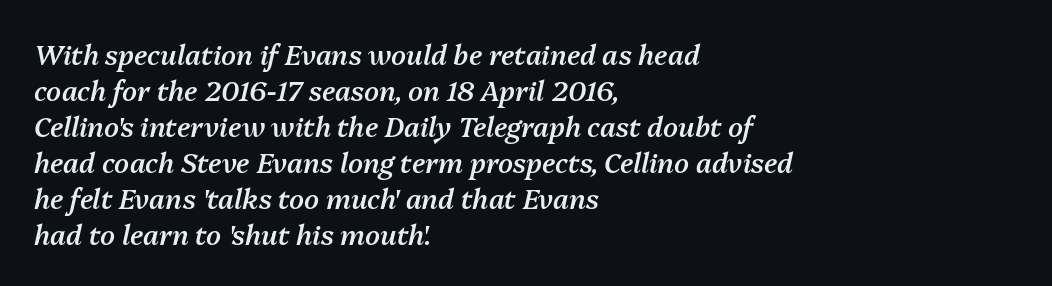
Q: Is the text bold? A: Semi-bold.
Q: Is the text italic (slanted)? A: Yes, it leans right by about 13 degrees.
Q: Is the text underlined? A: No.
Q: How is the paragraph aligned? A: Left-aligned.
Q: Is the spacing between letters normal or unusually wide? A: Normal.
Q: Is the spacing between lines tight, normal or loose? A: Normal.
